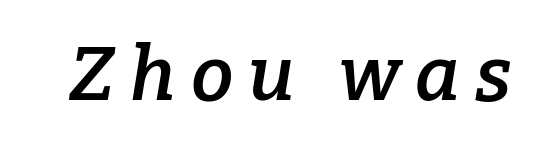
Would a proofreader flag this as italicized? Yes. Does the type have serifs? Yes, each stem ends in a small foot. The passage shown is semibold, sitting just below true bold. Beneath every word, the page is bare.
